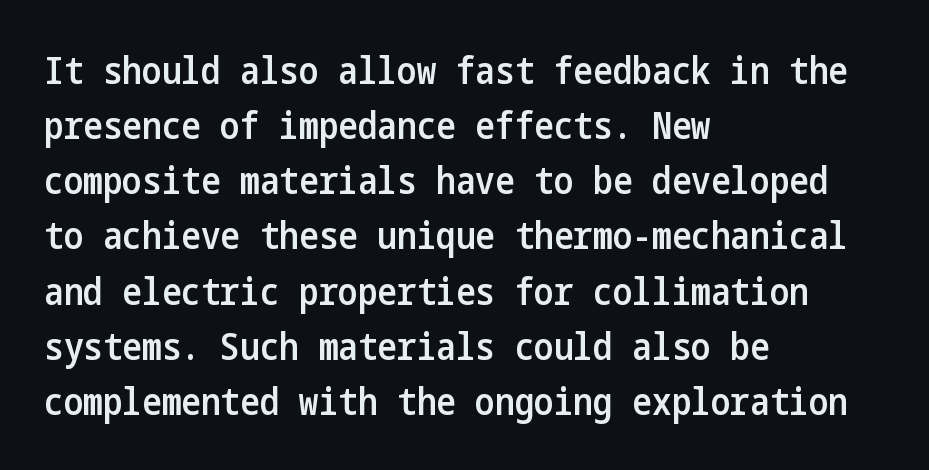
{"serif": "no", "italic": "no", "bold": "semi", "weight": "semibold", "width": "condensed", "stroke_contrast": "low", "x_height": "medium", "underline": "no", "align": "left", "line_spacing": "normal", "line_spacing_ratio": 1.49, "letter_spacing": "normal", "letter_spacing_em": 0.0, "glyph_px": 37}
